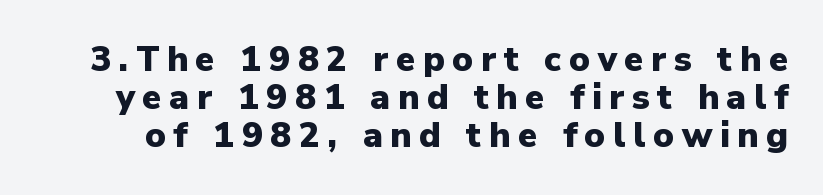
Q: Is the text bold? A: Yes.
Q: Is the text italic (slanted)? A: No, it is upright.
Q: Is the typeface a serif or a sans-serif typeface? A: Sans-serif.
Q: Is the text underlined? A: No.
Q: Is the spacing between letters normal or unusually wide? A: Unusually wide.
Q: Is the spacing between lines tight, normal or loose? A: Tight.
Q: Width (condensed, normal, or wide)? A: Normal.
Q: Stroke contrast? A: Low.
Q: x-height? A: Medium.
Q: Monospaced? A: No.
